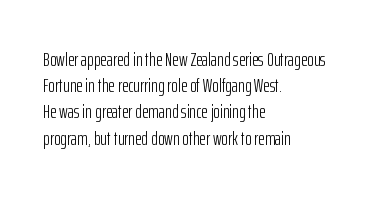
No chunkiness to these letters — they're not bold. Alignment: flush left. Do the letters lean? They stand straight. Horizontal bands of white between lines are of average thickness. Has an underline been added? It has not. Is the letter spacing exaggerated? No — it looks like the ordinary default.
